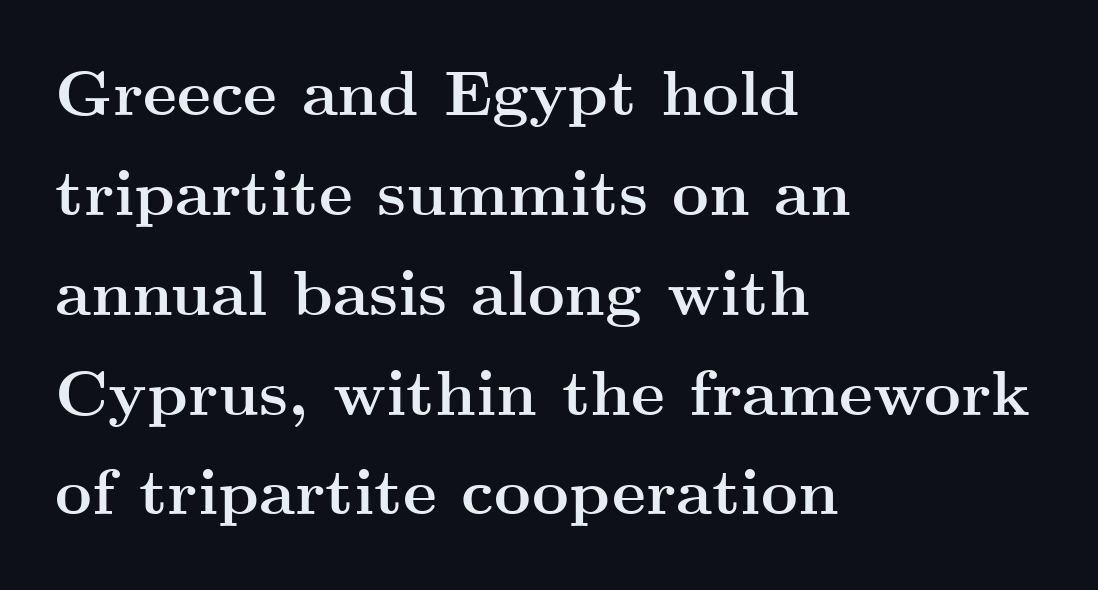
{"serif": "yes", "italic": "no", "bold": "yes", "weight": "semibold", "width": "wide", "stroke_contrast": "medium", "x_height": "small", "monospaced": "no", "underline": "no", "align": "left", "line_spacing": "normal", "line_spacing_ratio": 1.56, "letter_spacing": "normal", "letter_spacing_em": 0.0, "glyph_px": 64}
